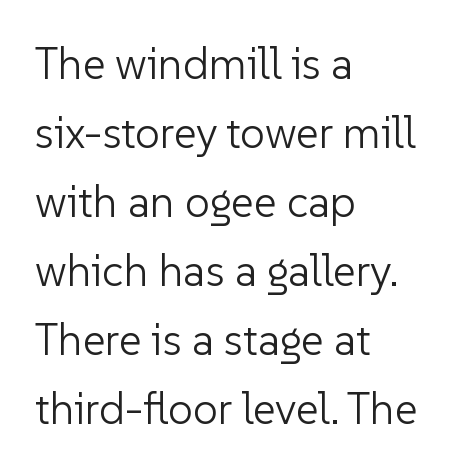
The horizontal fit of the characters is conventional and even. Nope, no serifs anywhere on these letters. On a weight scale, this lands at 450 or below. The glyphs are unaccompanied by any horizontal stroke below them.
